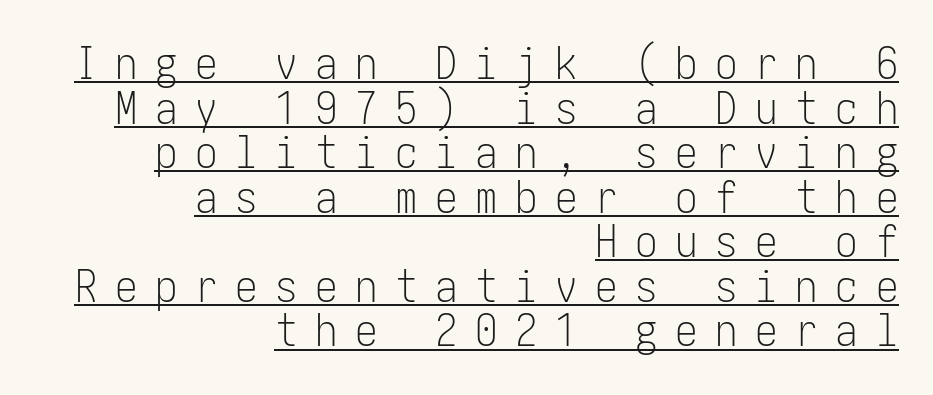
Q: Is the text bold? A: No.
Q: Is the text italic (slanted)? A: No, it is upright.
Q: Is the typeface a serif or a sans-serif typeface? A: Sans-serif.
Q: Is the text underlined? A: Yes.
Q: How is the paragraph aligned? A: Right-aligned.
Q: Is the spacing between letters normal or unusually wide? A: Unusually wide.
Q: Is the spacing between lines tight, normal or loose? A: Tight.
Q: Width (condensed, normal, or wide)? A: Condensed.
Q: Stroke contrast? A: Low.
Q: x-height? A: Medium.
